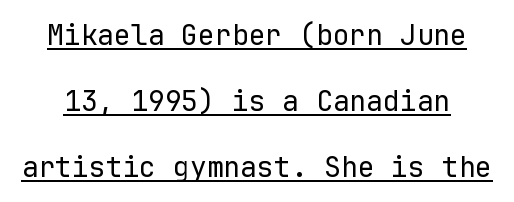
The image shows 28 px regular-weight sans-serif type, upright, monospaced; set loose line spacing (2.35x), normal letter spacing, underlined; low stroke contrast and a medium x-height.
